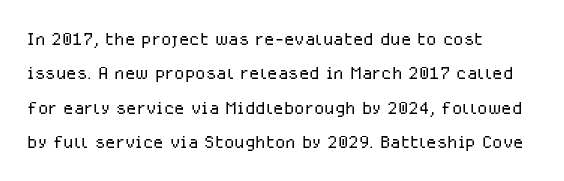
Q: Is the text bold? A: No.
Q: Is the text italic (slanted)? A: No, it is upright.
Q: Is the text underlined? A: No.
Q: How is the paragraph aligned? A: Left-aligned.
Q: Is the spacing between letters normal or unusually wide? A: Normal.
Q: Is the spacing between lines tight, normal or loose? A: Normal.
